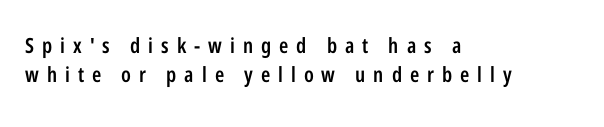
The image shows 21 px text type, upright; set left-aligned, normal line spacing (1.39x), unusually wide letter spacing (+0.38 em), not underlined.
